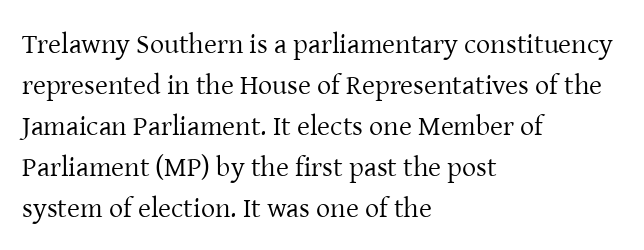
The image shows 28 px regular-weight serif type, upright; set left-aligned, normal line spacing (1.46x), normal letter spacing, not underlined; low stroke contrast and a medium x-height.
